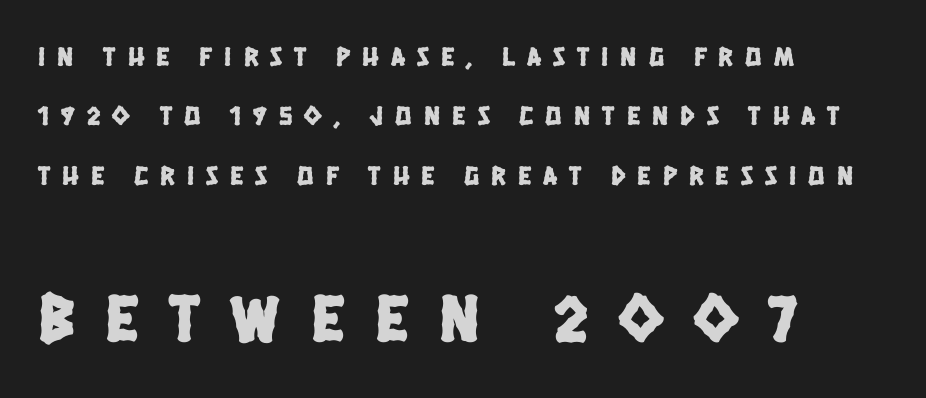
Q: Is the typeface a serif or a sans-serif typeface? A: Sans-serif.
Q: Is the text underlined? A: No.
Q: How is the paragraph aligned? A: Left-aligned.
Q: Is the spacing between letters normal or unusually wide? A: Unusually wide.
Q: Is the spacing between lines tight, normal or loose? A: Loose.
Q: Which block of text is set in a larger size, the first (top) or the second (bottom)? A: The second (bottom) one.
Q: Width (condensed, normal, or wide)? A: Condensed.
Q: Stroke contrast? A: Low.
Q: x-height? A: Large.
Q: Monospaced? A: No.
